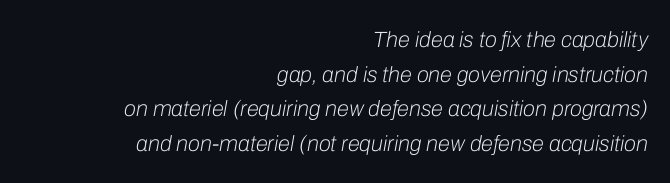
{"italic": "yes", "lean": "right", "slant_degrees": 10, "bold": "no", "underline": "no", "align": "right", "line_spacing": "normal", "line_spacing_ratio": 1.57, "letter_spacing": "normal", "letter_spacing_em": 0.0, "glyph_px": 22}
